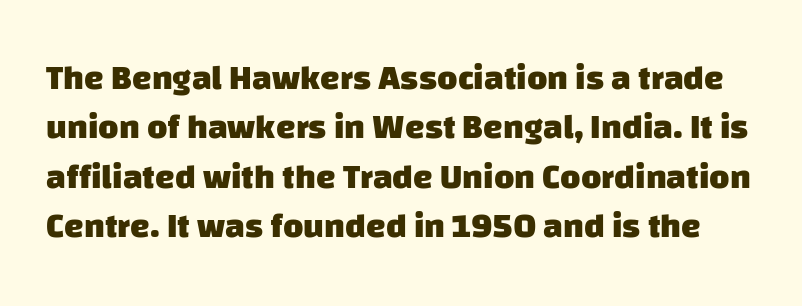
{"serif": "no", "bold": "yes", "weight": "heavy", "width": "normal", "stroke_contrast": "low", "x_height": "large", "monospaced": "no", "underline": "no", "line_spacing": "normal", "line_spacing_ratio": 1.41, "letter_spacing": "normal", "letter_spacing_em": 0.0, "glyph_px": 35}
